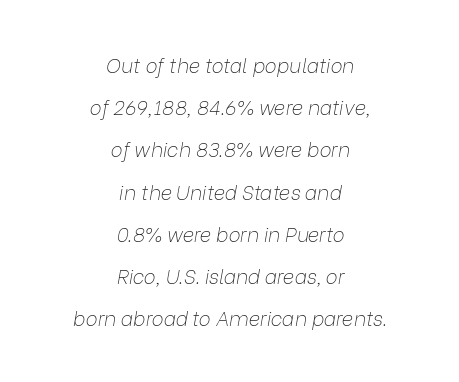
The image shows 20 px text type, italic (leaning right); set centered, loose line spacing (2.11x), normal letter spacing, not underlined.
